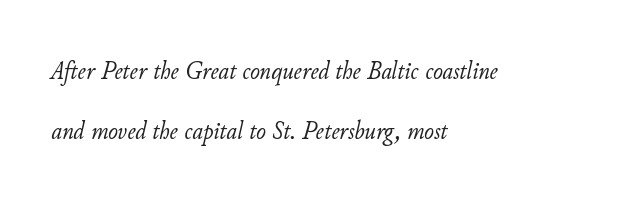
The leading is generous, giving the passage an open texture. Teacher's note: observe the even left margin — that is flush-left alignment. The strokes carry an ordinary text weight at most. Observe the lean: these are italic letterforms. Here the glyphs are tracked normally, forming tight word shapes.
